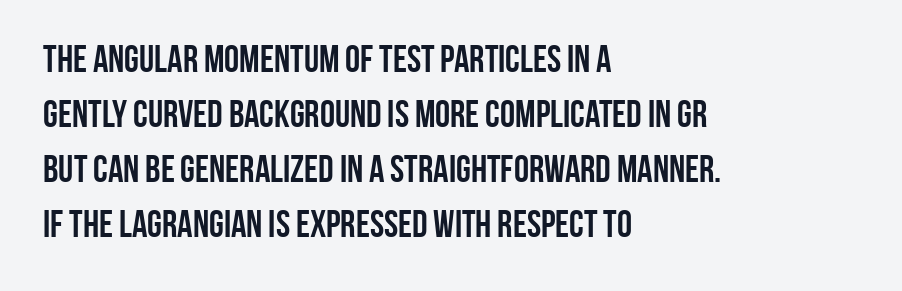
The face used here is proportionally spaced, like ordinary book or web type. Chunky letters — that's bold for sure. The glyphs are unaccompanied by any horizontal stroke below them. The letterforms sit shoulder to shoulder at normal distance.
